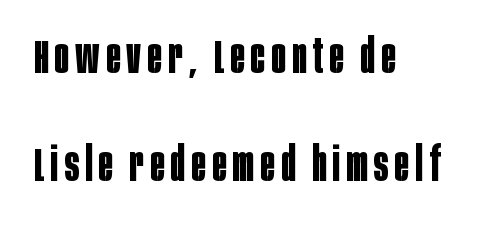
Classification — sans serif. Does the leading feel generous? Absolutely, it's lavish. Weight: bold. Which margin do the lines hug? The left one — the right edge is uneven.
